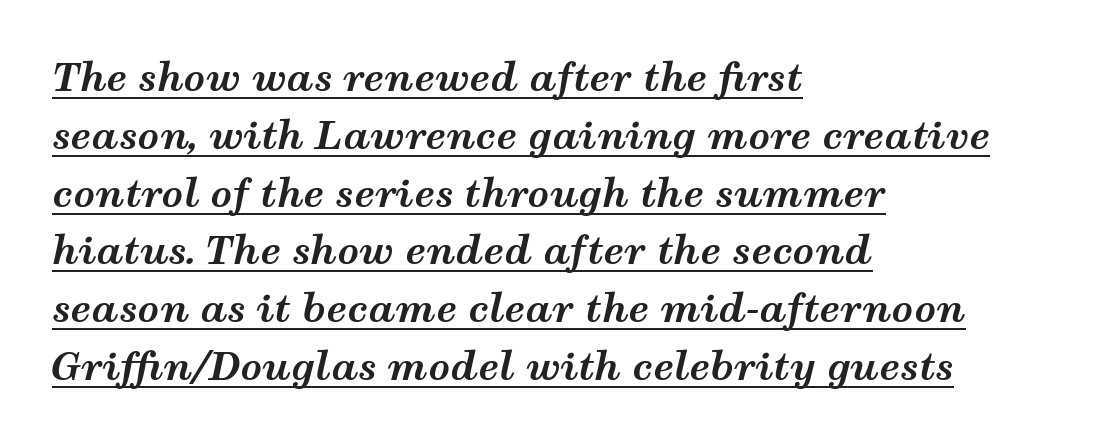
The image shows 38 px bold, wide type, italic (leaning right); set left-aligned, normal line spacing (1.52x), normal letter spacing, underlined; medium stroke contrast and a medium x-height.
